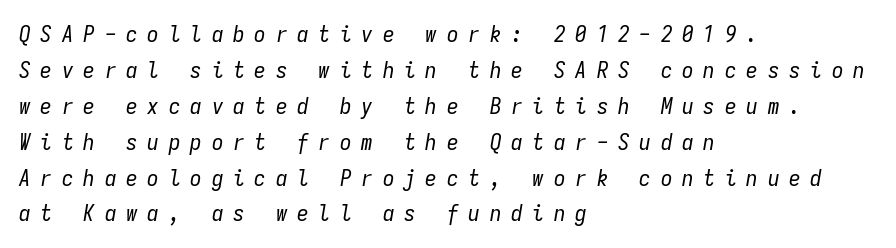
Q: Is the text bold? A: No.
Q: Is the text italic (slanted)? A: Yes, it leans right by about 9 degrees.
Q: Is the text underlined? A: No.
Q: How is the paragraph aligned? A: Left-aligned.
Q: Is the spacing between letters normal or unusually wide? A: Unusually wide.
Q: Is the spacing between lines tight, normal or loose? A: Normal.
